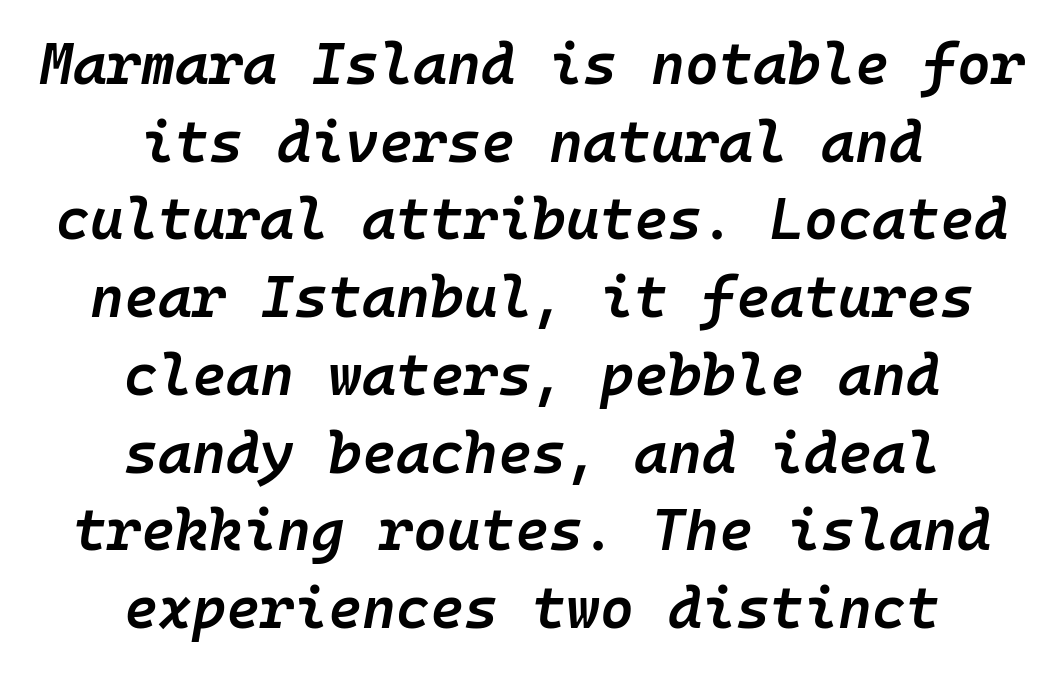
{"italic": "yes", "lean": "right", "slant_degrees": 10, "bold": "semi", "weight": "semibold", "width": "normal", "stroke_contrast": "low", "x_height": "medium", "monospaced": "yes", "underline": "no", "align": "center", "line_spacing": "normal", "line_spacing_ratio": 1.34, "letter_spacing": "normal", "letter_spacing_em": 0.0, "glyph_px": 58}
